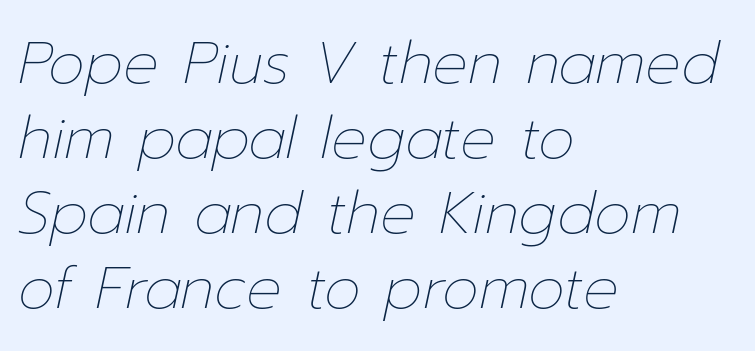
Words appear dense and cohesive because spacing is normal. This sample keeps an unexceptional amount of space between lines. Note the varied advance widths — an 'i' is clearly narrower than an 'm'. Unmarked baselines from the first word to the last. Notice how the stems are inclined rather than vertical — that's the hallmark of italics.
